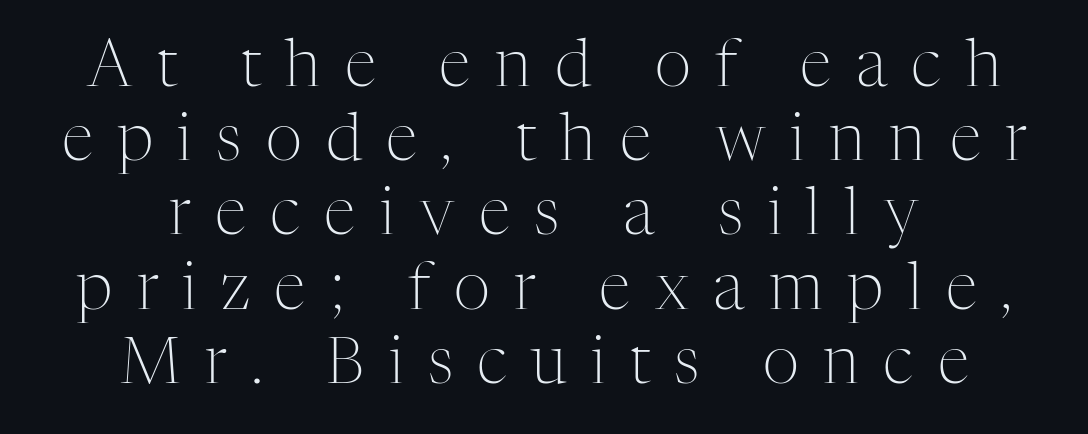
{"serif": "yes", "italic": "no", "bold": "no", "weight": "light", "width": "normal", "stroke_contrast": "medium", "x_height": "medium", "monospaced": "no", "underline": "no", "align": "center", "line_spacing_ratio": 1.16, "letter_spacing": "wide", "letter_spacing_em": 0.38, "glyph_px": 64}
